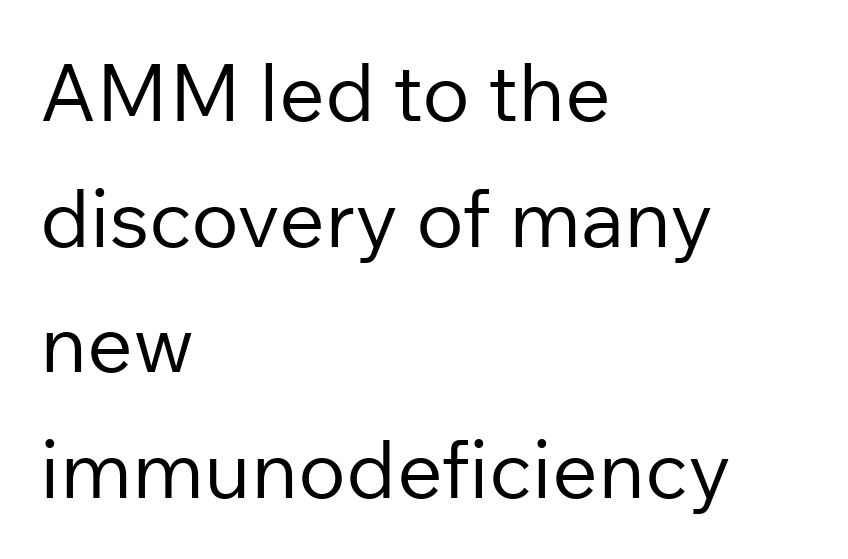
{"serif": "no", "italic": "no", "bold": "no", "weight": "regular", "width": "normal", "stroke_contrast": "low", "x_height": "medium", "monospaced": "no", "underline": "no", "align": "left", "line_spacing": "normal", "line_spacing_ratio": 1.57, "letter_spacing": "normal", "letter_spacing_em": 0.0, "glyph_px": 80}
